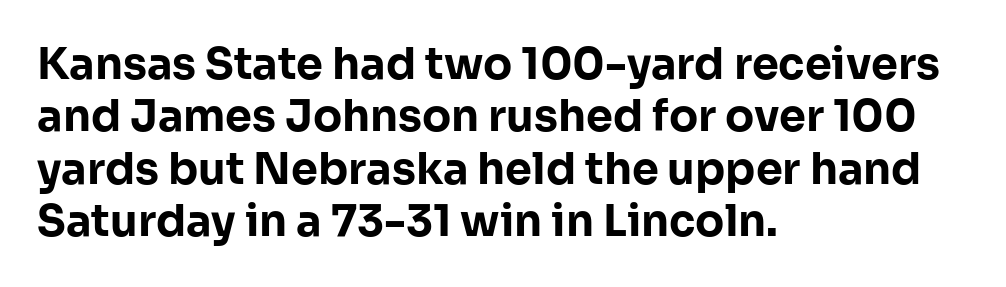
When letters stand straight like this, we call the style roman or upright. This rendering features lettering with no underline. As a designer I'd log this as weight 700, bold. These lines are rendered in a variable-pitch font.
